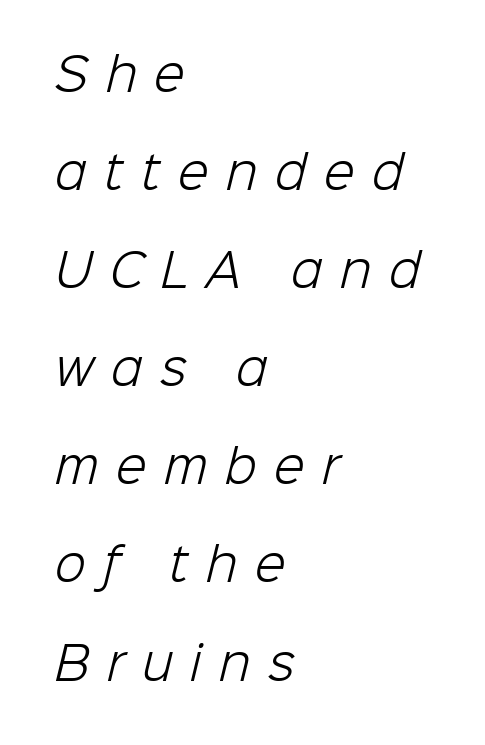
{"serif": "no", "bold": "no", "weight": "light", "width": "normal", "stroke_contrast": "low", "x_height": "medium", "monospaced": "no", "underline": "no", "align": "left", "line_spacing": "loose", "line_spacing_ratio": 2.18, "letter_spacing": "wide", "letter_spacing_em": 0.39, "glyph_px": 45}
